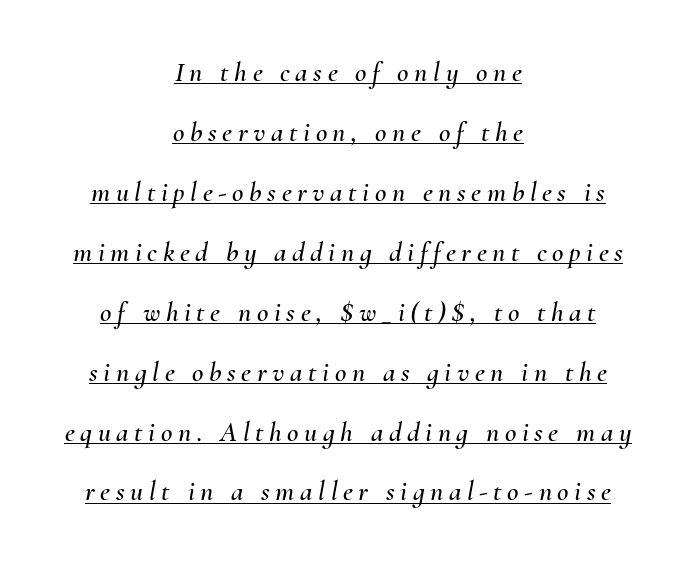
The image shows 28 px text type, italic (leaning right); set centered, loose line spacing (2.14x), unusually wide letter spacing (+0.2 em), underlined; medium stroke contrast and a small x-height.
